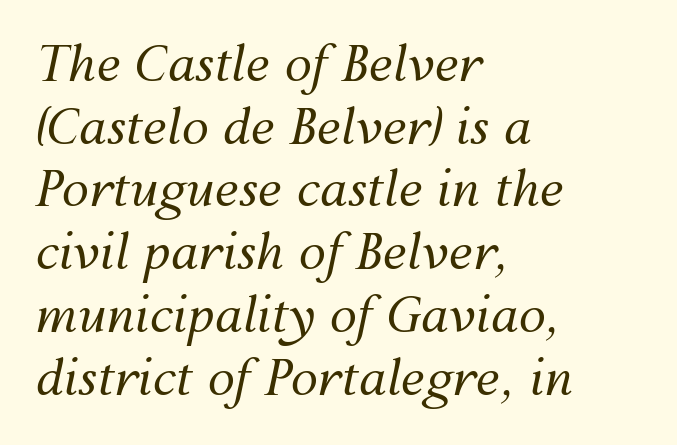
If you measured baseline to baseline, you'd find a middling distance. These lines are set flush left with a ragged right edge. Every character sits at an angle, as italics do. The gaps between neighbouring characters are ordinary and unremarkable.
